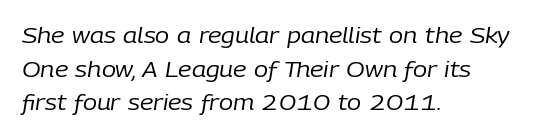
Q: Is the text bold? A: No.
Q: Is the text italic (slanted)? A: Yes, it leans right by about 9 degrees.
Q: Is the text underlined? A: No.
Q: How is the paragraph aligned? A: Left-aligned.
Q: Is the spacing between letters normal or unusually wide? A: Normal.
Q: Is the spacing between lines tight, normal or loose? A: Normal.
